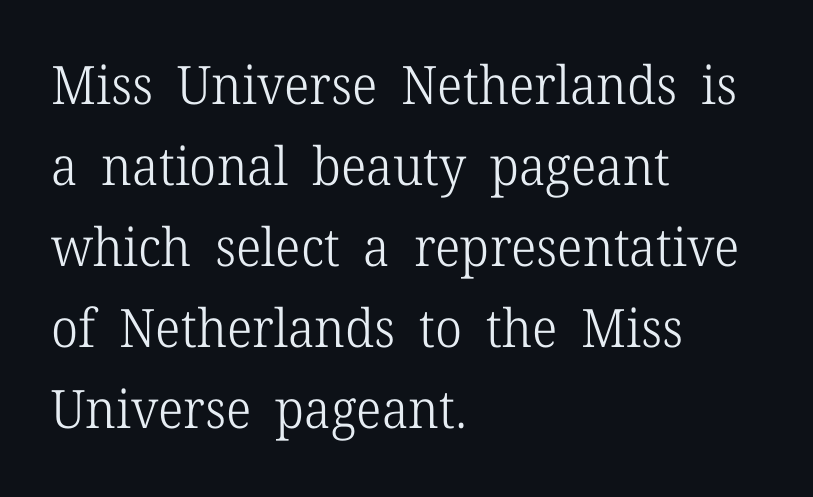
Q: Is the text bold? A: No.
Q: Is the text italic (slanted)? A: No, it is upright.
Q: Is the typeface a serif or a sans-serif typeface? A: Serif.
Q: Is the text underlined? A: No.
Q: How is the paragraph aligned? A: Left-aligned.
Q: Is the spacing between letters normal or unusually wide? A: Normal.
Q: Is the spacing between lines tight, normal or loose? A: Normal.
Q: Width (condensed, normal, or wide)? A: Normal.
Q: Stroke contrast? A: Low.
Q: x-height? A: Medium.
Q: Monospaced? A: No.
